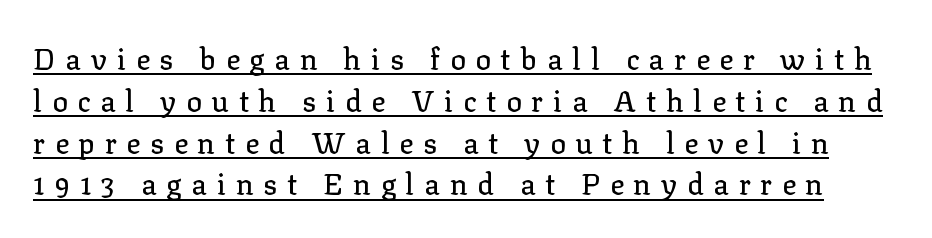
Varying glyph widths throughout — classic text-font behaviour. The lettering is marked with a stroke running underneath it. Evenly set lines give the paragraph a standard silhouette. There is plenty of visible air inserted between adjacent glyphs. Ascenders rise straight up at ninety degrees.
